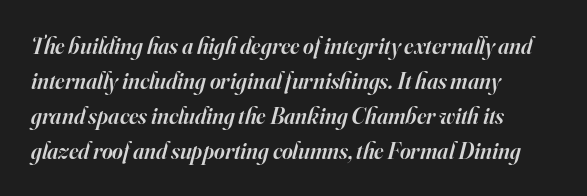
Q: Is the text bold? A: Semi-bold.
Q: Is the text italic (slanted)? A: Yes, it leans right by about 16 degrees.
Q: Is the text underlined? A: No.
Q: How is the paragraph aligned? A: Left-aligned.
Q: Is the spacing between letters normal or unusually wide? A: Normal.
Q: Is the spacing between lines tight, normal or loose? A: Normal.
